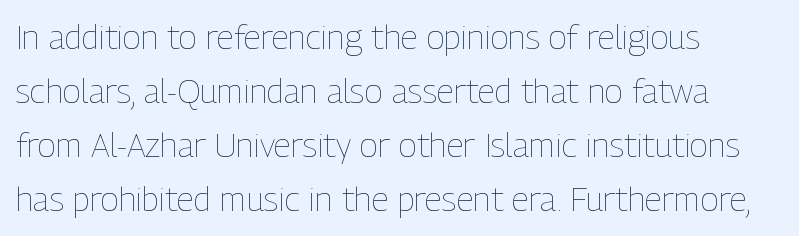
Here the designer chose a conventional face with non-uniform glyph widths. Any mark beneath the type? The region is blank. The specimen reads as upright at a glance. The face looks like a standard text weight, possibly lighter. This rendering uses left alignment, leaving the right contour irregular.
